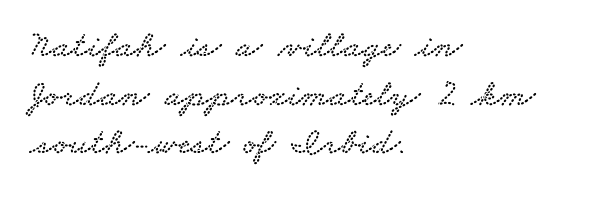
Check under the words: just untouched page. Note the varied advance widths — an 'i' is clearly narrower than an 'm'. Between one letter and the next there's only the usual sliver of space. The lines are quadded left. One glance says typical: line gaps are just what's usual.
